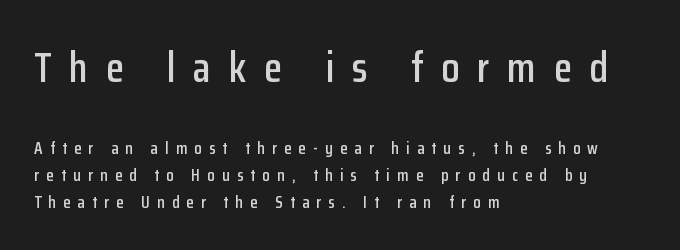
The image shows 42 px condensed sans-serif type, upright; set left-aligned, normal line spacing (1.58x), unusually wide letter spacing (+0.42 em), not underlined; the first (top) block is 2.47x larger; low stroke contrast and a medium x-height.
